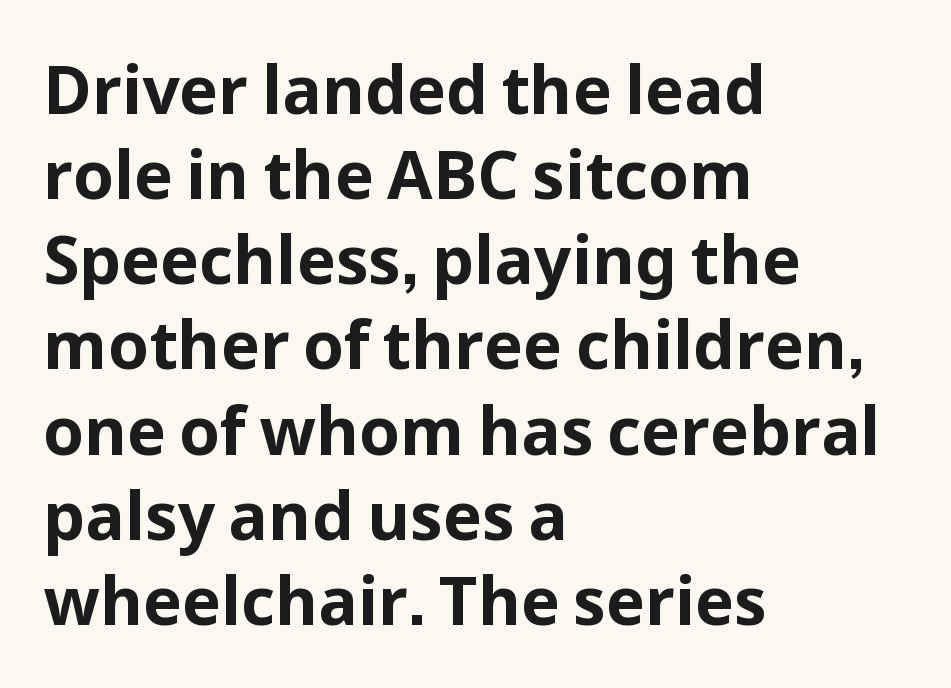
Typesetter's note: full bold, strokes at maximum text heaviness. No italicization has been applied; the sample stays upright. I'd call this a sans setting — the letters go barefoot. Check the space under the baseline: it is left empty.
